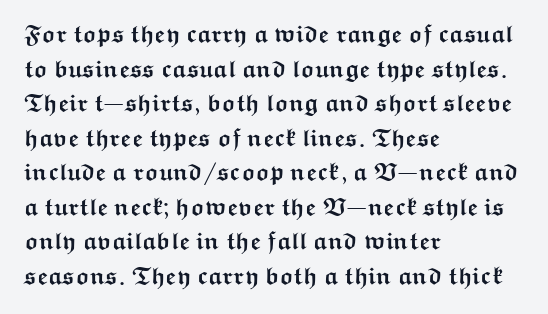
Rule under the text: the space is simply empty. Nothing unusual about the tracking: characters are spaced as the font intends. Leading: standard. This sample uses an upright cut, with every glyph sitting square on the baseline. Set as a true bold cut, around the 700 mark. Line beginnings align vertically; line endings do not.
